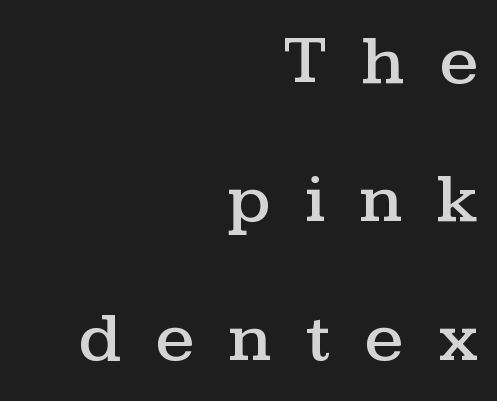
Here the designer chose a conventional face with non-uniform glyph widths. The block of text is sparse from top to bottom, with ample space between rows. This rendering employs a face with finishing strokes, i.e., a serif. Every character sits straight up, as roman type does. The paragraph shown leans on its right margin. Between one letter and the next there's a generous, obvious gap.
